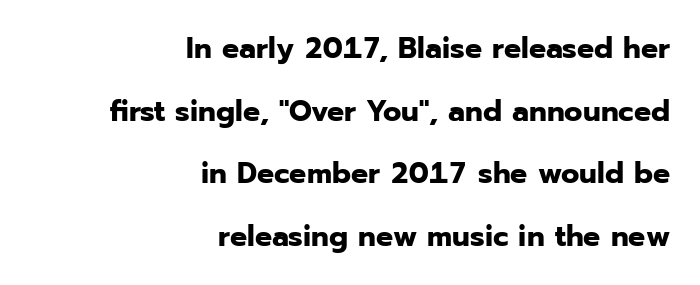
{"serif": "no", "italic": "no", "bold": "yes", "weight": "bold", "width": "normal", "stroke_contrast": "low", "x_height": "medium", "monospaced": "no", "underline": "no", "align": "right", "line_spacing": "loose", "line_spacing_ratio": 2.09, "letter_spacing": "normal", "letter_spacing_em": 0.0, "glyph_px": 30}
